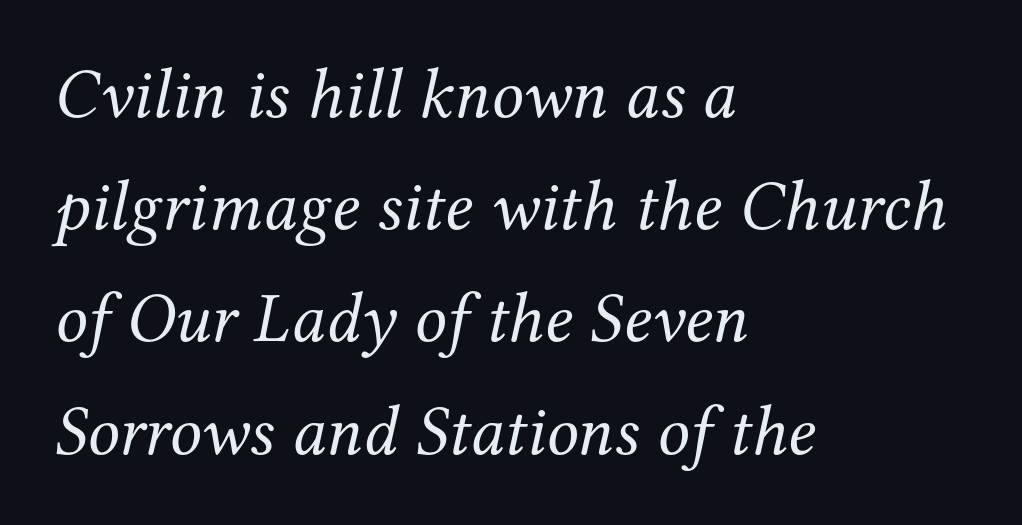
The image shows 71 px regular-weight serif type, italic (leaning right); set left-aligned, normal line spacing (1.58x), normal letter spacing, not underlined; medium stroke contrast and a medium x-height.
